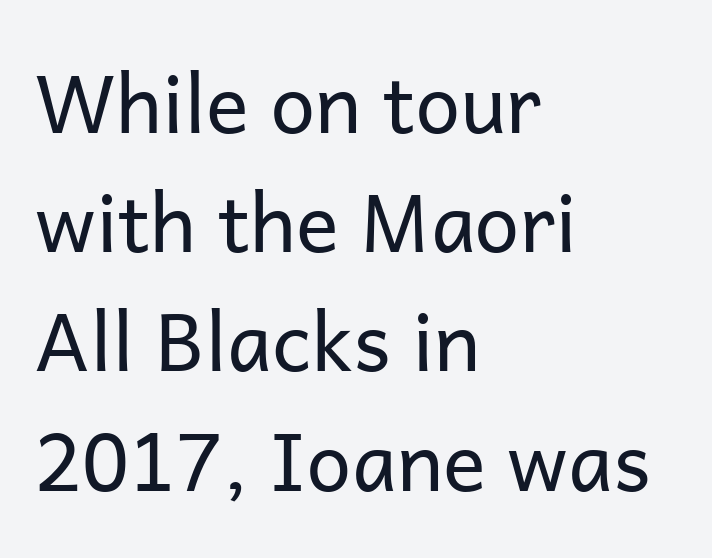
The image shows 80 px regular-weight sans-serif type, upright; set left-aligned, normal line spacing (1.49x), normal letter spacing, not underlined; low stroke contrast and a medium x-height.
